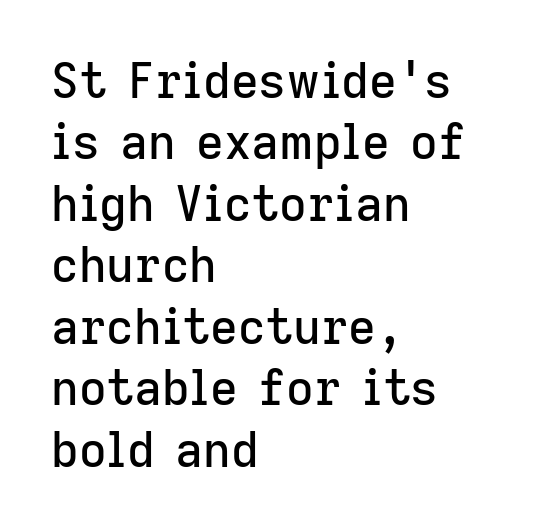
{"serif": "no", "italic": "no", "width": "normal", "stroke_contrast": "low", "x_height": "medium", "monospaced": "no", "underline": "no", "align": "left", "line_spacing": "normal", "line_spacing_ratio": 1.28, "letter_spacing": "normal", "letter_spacing_em": 0.0, "glyph_px": 48}
